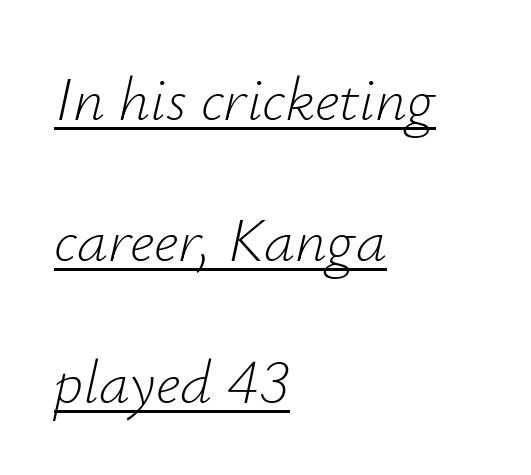
Q: Is the text bold? A: No.
Q: Is the text italic (slanted)? A: Yes, it leans right by about 12 degrees.
Q: Is the text underlined? A: Yes.
Q: How is the paragraph aligned? A: Left-aligned.
Q: Is the spacing between letters normal or unusually wide? A: Normal.
Q: Is the spacing between lines tight, normal or loose? A: Loose.
Q: Width (condensed, normal, or wide)? A: Normal.
Q: Stroke contrast? A: Low.
Q: x-height? A: Small.
Q: Monospaced? A: No.
